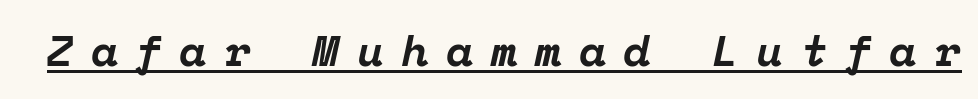
Q: Is the text bold? A: Yes.
Q: Is the text italic (slanted)? A: Yes, it leans right by about 12 degrees.
Q: Is the typeface a serif or a sans-serif typeface? A: Serif.
Q: Is the text underlined? A: Yes.
Q: Is the spacing between letters normal or unusually wide? A: Unusually wide.
Q: Width (condensed, normal, or wide)? A: Normal.
Q: Stroke contrast? A: Low.
Q: x-height? A: Medium.
Q: Monospaced? A: Yes.
